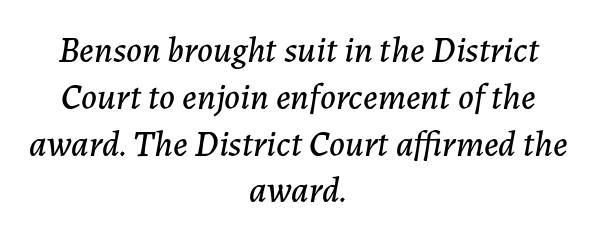
Rule under the text: the space is simply empty. Varying glyph widths throughout — classic text-font behaviour. Emphasis-style slanted type is in use. Nothing unusual about the tracking: characters are spaced as the font intends. Horizontal bands of white between lines are of average thickness.
